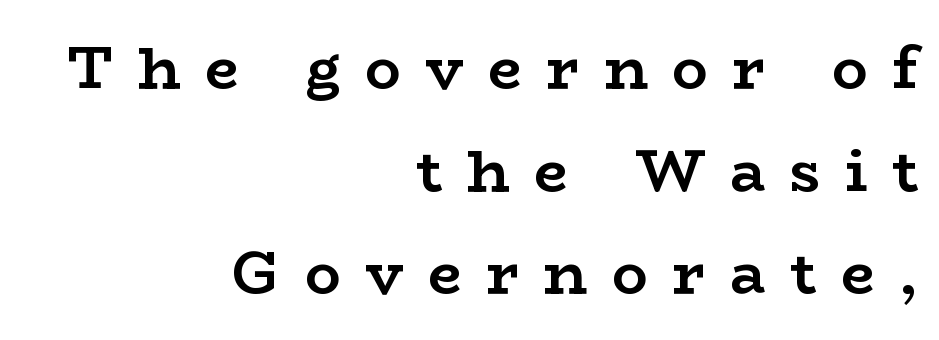
Q: Is the text bold? A: Yes.
Q: Is the text italic (slanted)? A: No, it is upright.
Q: Is the typeface a serif or a sans-serif typeface? A: Serif.
Q: Is the text underlined? A: No.
Q: How is the paragraph aligned? A: Right-aligned.
Q: Is the spacing between letters normal or unusually wide? A: Unusually wide.
Q: Width (condensed, normal, or wide)? A: Wide.
Q: Stroke contrast? A: Low.
Q: x-height? A: Medium.
Q: Monospaced? A: No.
